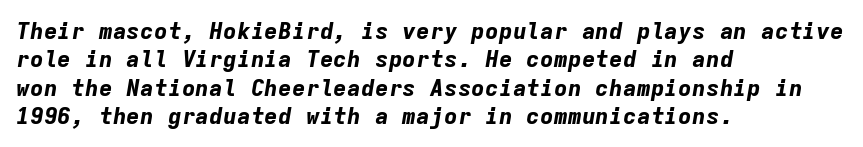
Check under the words: just untouched page. Each line starts at the same left margin while the right side varies. In terms of posture, this sample is oblique. The tracking reads as untouched default to a designer's eye. On the weight axis this lands at bold, roughly 700.
